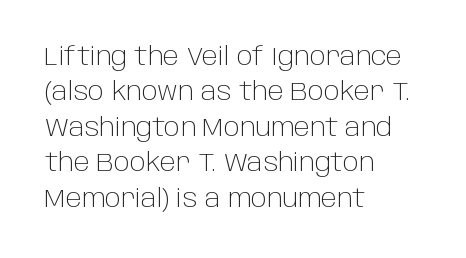
Q: Is the text bold? A: No.
Q: Is the text italic (slanted)? A: No, it is upright.
Q: Is the text underlined? A: No.
Q: How is the paragraph aligned? A: Left-aligned.
Q: Is the spacing between letters normal or unusually wide? A: Normal.
Q: Is the spacing between lines tight, normal or loose? A: Normal.
